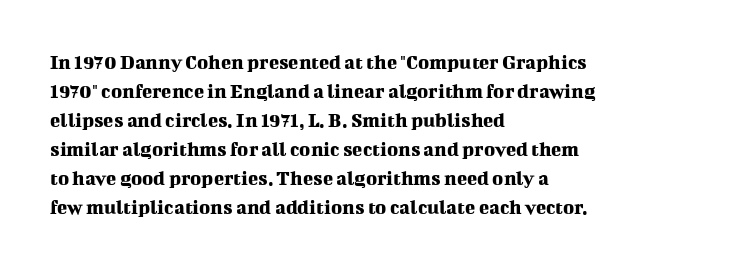
The image shows 21 px text type, upright; set left-aligned, normal line spacing (1.38x), normal letter spacing, not underlined.
